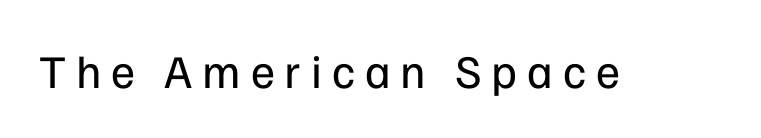
Q: Is the text bold? A: No.
Q: Is the text italic (slanted)? A: No, it is upright.
Q: Is the typeface a serif or a sans-serif typeface? A: Sans-serif.
Q: Is the text underlined? A: No.
Q: Is the spacing between letters normal or unusually wide? A: Unusually wide.
Q: Width (condensed, normal, or wide)? A: Normal.
Q: Stroke contrast? A: Low.
Q: x-height? A: Medium.
Q: Monospaced? A: No.
